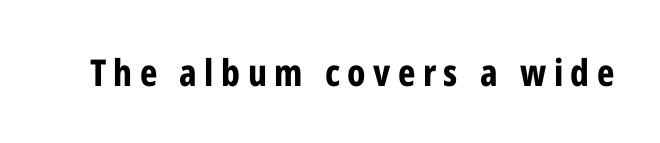
In terms of letterspacing, this is a distinctly airy, spread setting. Glance below the letters and you will spot only blank space. In terms of weight, the rendering is a true, heavy bold. Is there any slant? The stems are plumb. Each letter keeps its own natural width here, so spacing adapts to shape. The font family rendered here belongs to the sans-serif group.
